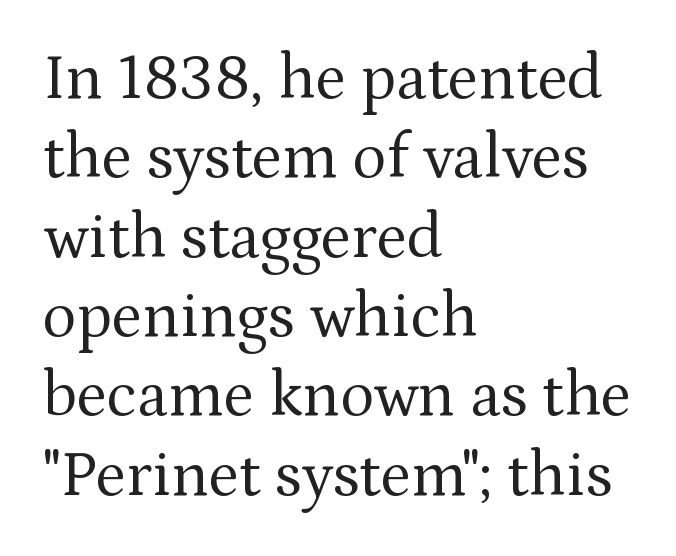
{"serif": "yes", "italic": "no", "bold": "no", "weight": "regular", "width": "normal", "stroke_contrast": "medium", "x_height": "medium", "monospaced": "no", "underline": "no", "align": "left", "line_spacing_ratio": 1.24, "letter_spacing": "normal", "letter_spacing_em": 0.0, "glyph_px": 64}
